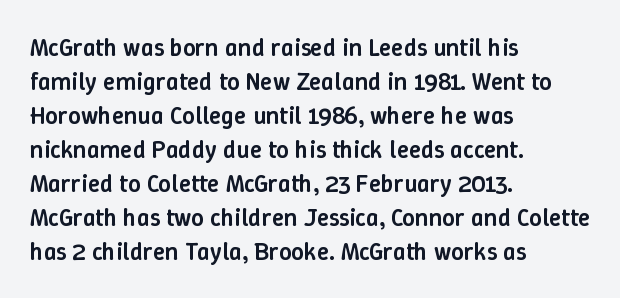
The image shows 25 px text type, upright; set left-aligned, normal line spacing (1.36x), normal letter spacing, not underlined.
